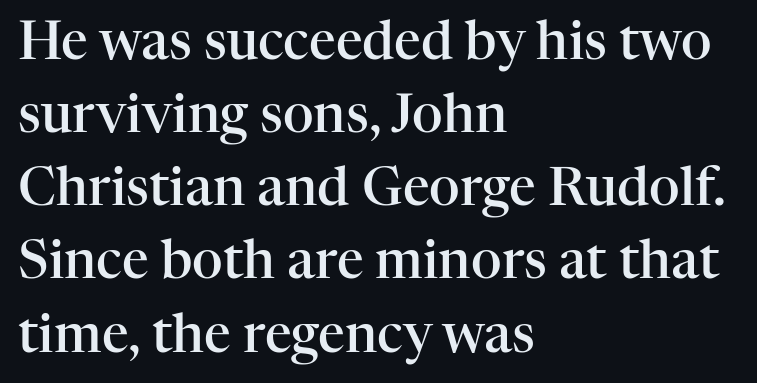
Q: Is the text bold? A: Semi-bold.
Q: Is the text italic (slanted)? A: No, it is upright.
Q: Is the typeface a serif or a sans-serif typeface? A: Serif.
Q: Is the text underlined? A: No.
Q: How is the paragraph aligned? A: Left-aligned.
Q: Is the spacing between letters normal or unusually wide? A: Normal.
Q: Is the spacing between lines tight, normal or loose? A: Normal.
Q: Width (condensed, normal, or wide)? A: Normal.
Q: Stroke contrast? A: High.
Q: x-height? A: Medium.
Q: Monospaced? A: No.
